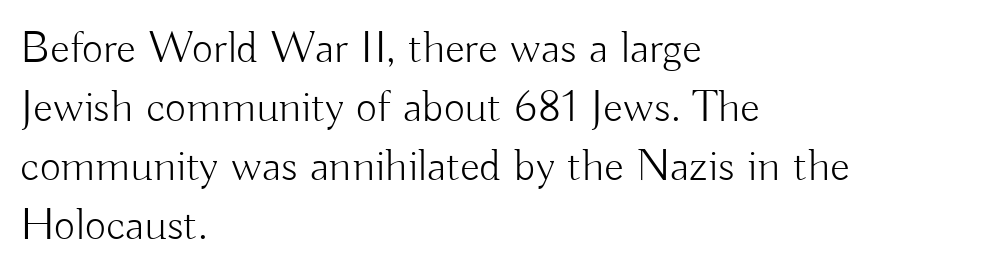
{"serif": "no", "italic": "no", "bold": "no", "weight": "light", "width": "normal", "stroke_contrast": "low", "x_height": "small", "monospaced": "no", "underline": "no", "align": "left", "line_spacing": "normal", "line_spacing_ratio": 1.28, "letter_spacing": "normal", "letter_spacing_em": 0.0, "glyph_px": 46}
